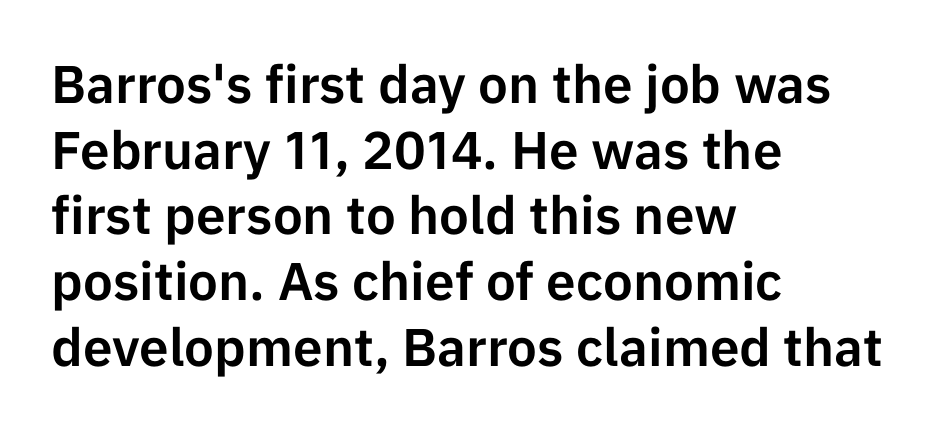
Q: Is the text italic (slanted)? A: No, it is upright.
Q: Is the typeface a serif or a sans-serif typeface? A: Sans-serif.
Q: Is the text underlined? A: No.
Q: How is the paragraph aligned? A: Left-aligned.
Q: Is the spacing between letters normal or unusually wide? A: Normal.
Q: Width (condensed, normal, or wide)? A: Normal.
Q: Stroke contrast? A: Low.
Q: x-height? A: Medium.
Q: Monospaced? A: No.
